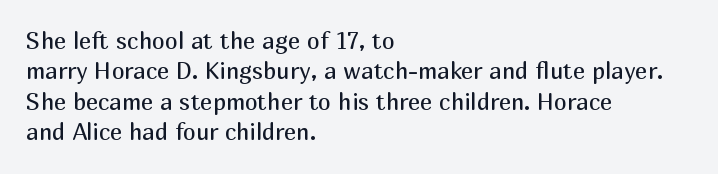
{"italic": "no", "bold": "no", "underline": "no", "align": "left", "line_spacing": "normal", "line_spacing_ratio": 1.32, "letter_spacing": "normal", "letter_spacing_em": 0.0, "glyph_px": 23}
